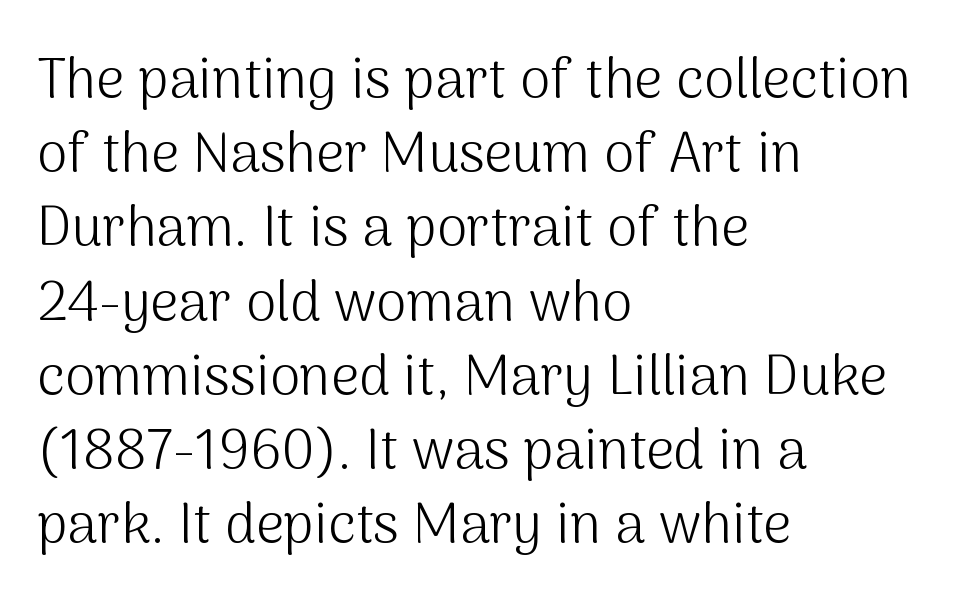
The letters advance in unequal steps, a hallmark of proportional type. Do the letters lean? They stand straight. The ragged edge is on the right, which tells us the setting is flush left. How are the letters spaced? Ordinarily, with no added tracking. I'd call this a sans setting — the letters go barefoot.
